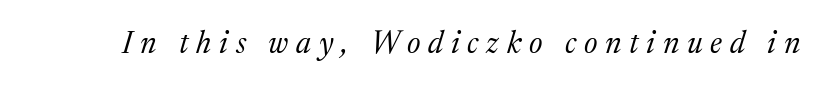
{"serif": "yes", "italic": "yes", "lean": "right", "slant_degrees": 17, "bold": "no", "weight": "regular", "width": "normal", "stroke_contrast": "medium", "x_height": "medium", "monospaced": "no", "underline": "no", "letter_spacing": "wide", "letter_spacing_em": 0.25, "glyph_px": 31}
